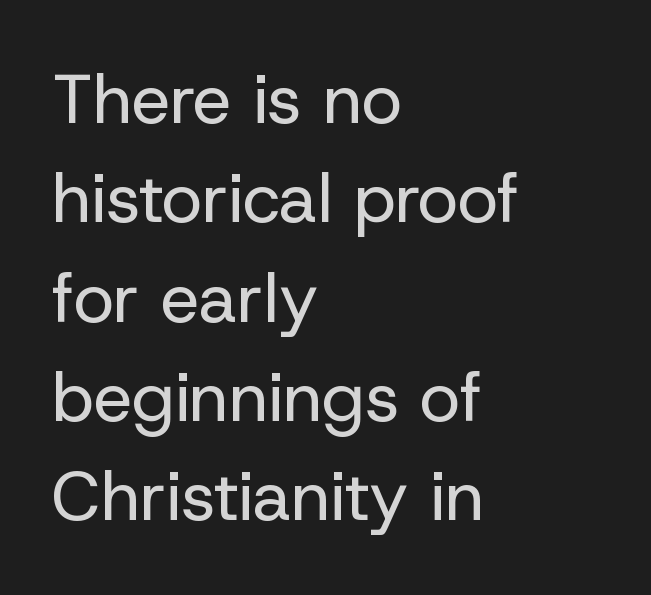
The zone under the glyphs is completely vacant. A quiet, ordinary-to-light weight characterises the typeface. The lines are quadded left. How are the letters spaced? Ordinarily, with no added tracking.
